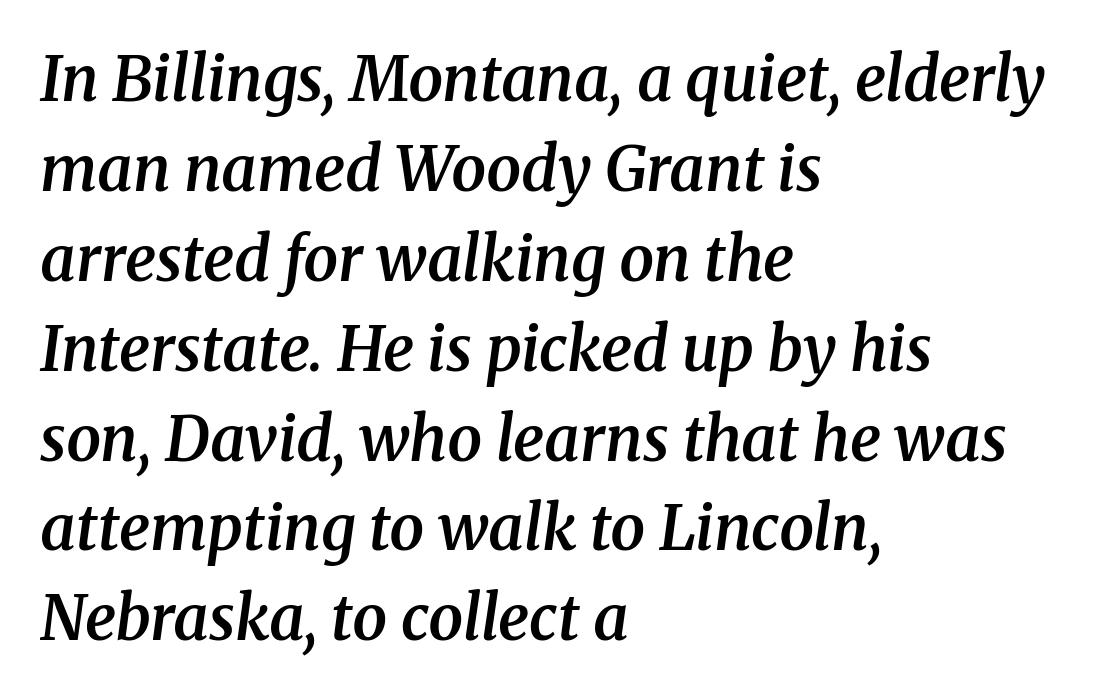
{"serif": "yes", "italic": "yes", "lean": "right", "slant_degrees": 8, "bold": "semi", "weight": "semibold", "width": "normal", "stroke_contrast": "medium", "x_height": "medium", "monospaced": "no", "underline": "no", "align": "left", "line_spacing": "normal", "line_spacing_ratio": 1.45, "letter_spacing": "normal", "letter_spacing_em": 0.0, "glyph_px": 62}
